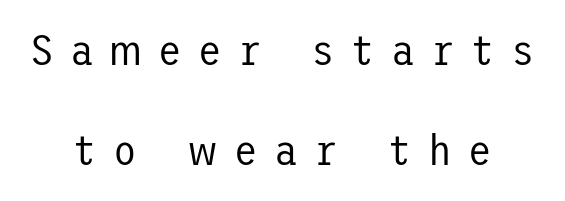
The image shows 43 px regular-weight sans-serif type, upright; set centered, loose line spacing (2.33x), unusually wide letter spacing (+0.38 em), not underlined; low stroke contrast and a medium x-height.
